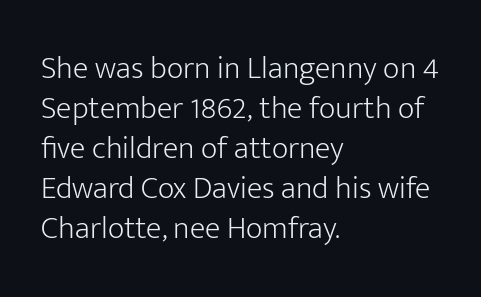
Q: Is the text bold? A: No.
Q: Is the text italic (slanted)? A: No, it is upright.
Q: Is the typeface a serif or a sans-serif typeface? A: Sans-serif.
Q: Is the text underlined? A: No.
Q: How is the paragraph aligned? A: Left-aligned.
Q: Is the spacing between letters normal or unusually wide? A: Normal.
Q: Is the spacing between lines tight, normal or loose? A: Normal.
Q: Width (condensed, normal, or wide)? A: Normal.
Q: Stroke contrast? A: Low.
Q: x-height? A: Medium.
Q: Monospaced? A: No.
